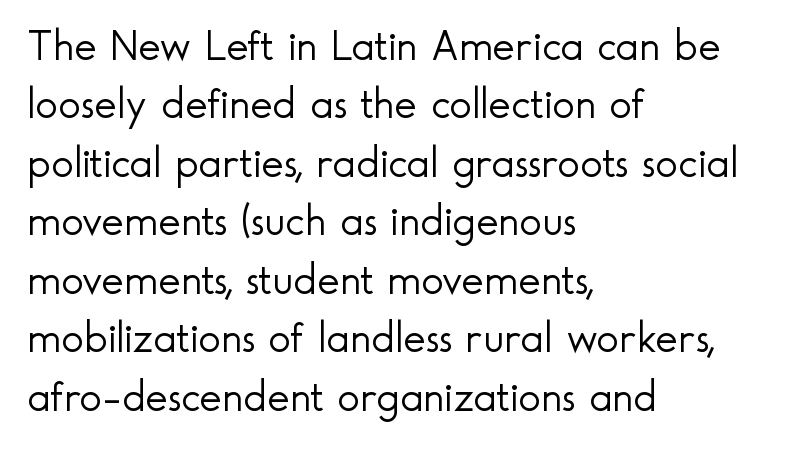
The image shows 43 px light sans-serif type, upright; set left-aligned, normal line spacing (1.36x), normal letter spacing, not underlined; a small x-height.
